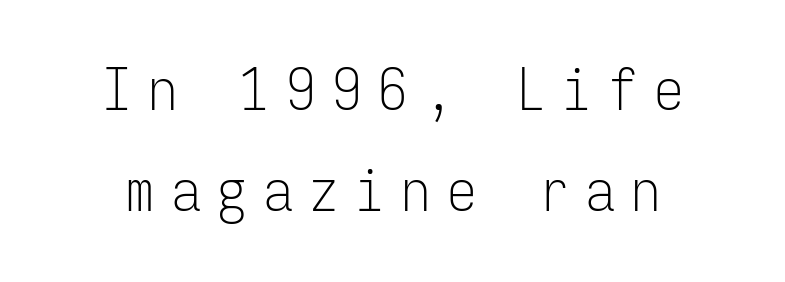
A clean baseline with only descenders dipping below it. A sans-serif font was chosen for this passage. The letters are spread apart with noticeably loose tracking. These glyphs show unthickened strokes, regular width or finer. Posture: vertical.
